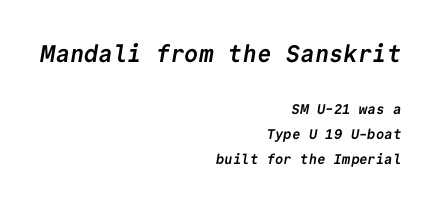
Q: Is the text bold? A: Yes.
Q: Is the text underlined? A: No.
Q: How is the paragraph aligned? A: Right-aligned.
Q: Is the spacing between letters normal or unusually wide? A: Normal.
Q: Which block of text is set in a larger size, the first (top) or the second (bottom)? A: The first (top) one.
